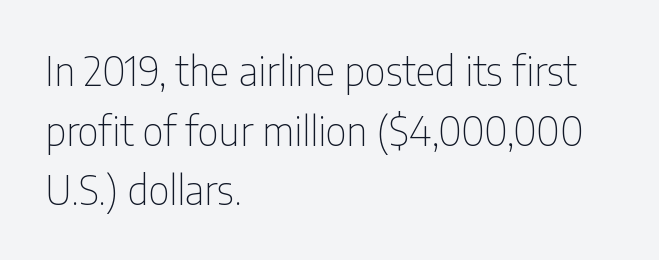
Q: Is the text bold? A: No.
Q: Is the text italic (slanted)? A: No, it is upright.
Q: Is the typeface a serif or a sans-serif typeface? A: Sans-serif.
Q: Is the text underlined? A: No.
Q: How is the paragraph aligned? A: Left-aligned.
Q: Is the spacing between letters normal or unusually wide? A: Normal.
Q: Is the spacing between lines tight, normal or loose? A: Normal.
Q: Width (condensed, normal, or wide)? A: Condensed.
Q: Stroke contrast? A: Low.
Q: x-height? A: Medium.
Q: Monospaced? A: No.
